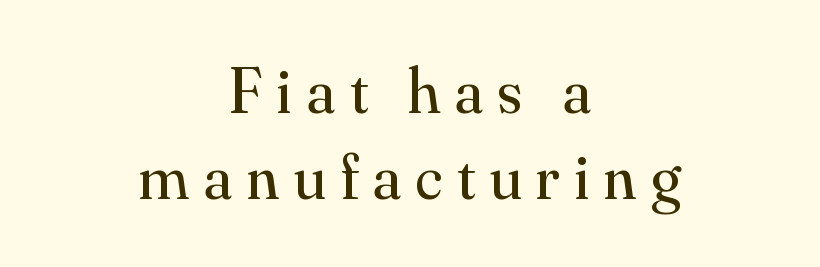
{"serif": "yes", "italic": "no", "bold": "no", "weight": "regular", "width": "normal", "stroke_contrast": "medium", "x_height": "small", "monospaced": "no", "underline": "no", "align": "center", "line_spacing": "normal", "line_spacing_ratio": 1.35, "letter_spacing": "wide", "letter_spacing_em": 0.23, "glyph_px": 64}
